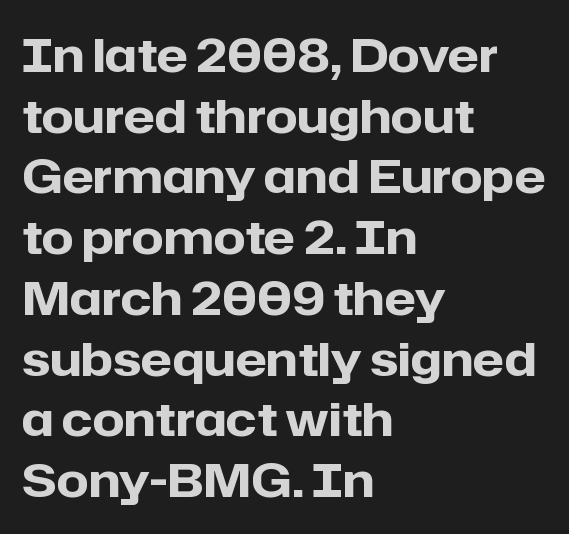
{"serif": "no", "italic": "no", "bold": "yes", "weight": "heavy", "width": "normal", "stroke_contrast": "low", "x_height": "medium", "monospaced": "no", "underline": "no", "align": "left", "line_spacing": "normal", "line_spacing_ratio": 1.32, "letter_spacing": "normal", "letter_spacing_em": 0.0, "glyph_px": 46}
